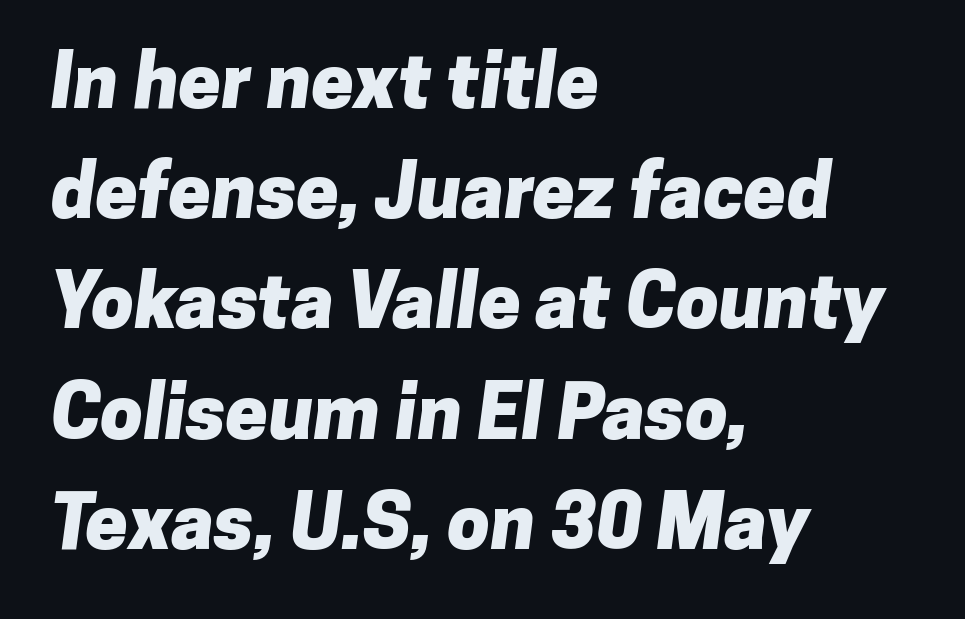
Q: Is the text bold? A: Yes.
Q: Is the typeface a serif or a sans-serif typeface? A: Sans-serif.
Q: Is the text underlined? A: No.
Q: How is the paragraph aligned? A: Left-aligned.
Q: Is the spacing between letters normal or unusually wide? A: Normal.
Q: Is the spacing between lines tight, normal or loose? A: Normal.
Q: Width (condensed, normal, or wide)? A: Normal.
Q: Stroke contrast? A: Low.
Q: x-height? A: Medium.
Q: Monospaced? A: No.
